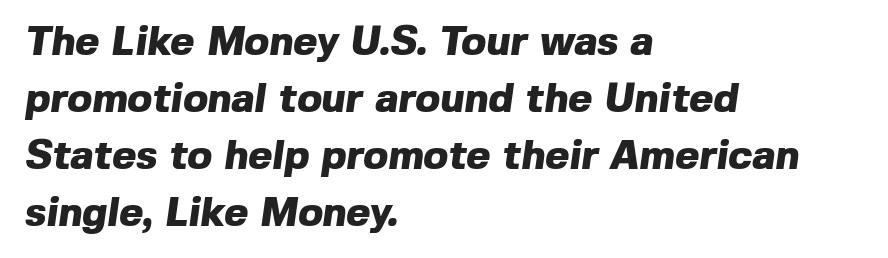
Q: Is the text bold? A: Yes.
Q: Is the typeface a serif or a sans-serif typeface? A: Sans-serif.
Q: Is the text underlined? A: No.
Q: How is the paragraph aligned? A: Left-aligned.
Q: Is the spacing between letters normal or unusually wide? A: Normal.
Q: Is the spacing between lines tight, normal or loose? A: Normal.
Q: Width (condensed, normal, or wide)? A: Normal.
Q: x-height? A: Medium.
Q: Monospaced? A: No.
